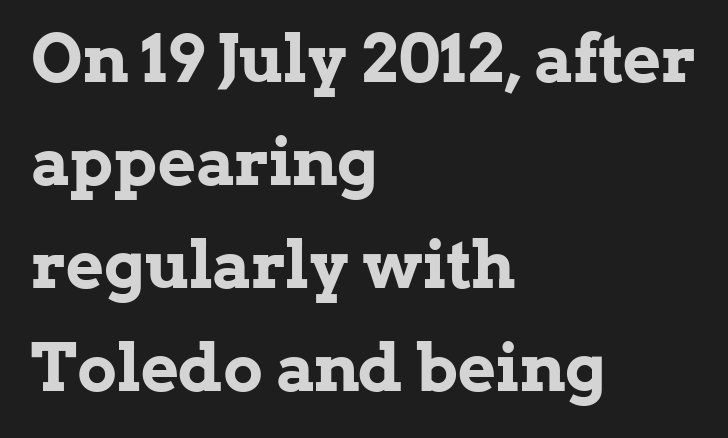
{"serif": "yes", "italic": "no", "bold": "yes", "weight": "bold", "width": "normal", "stroke_contrast": "low", "x_height": "medium", "monospaced": "no", "underline": "no", "align": "left", "line_spacing": "normal", "line_spacing_ratio": 1.56, "letter_spacing": "normal", "letter_spacing_em": 0.0, "glyph_px": 66}
